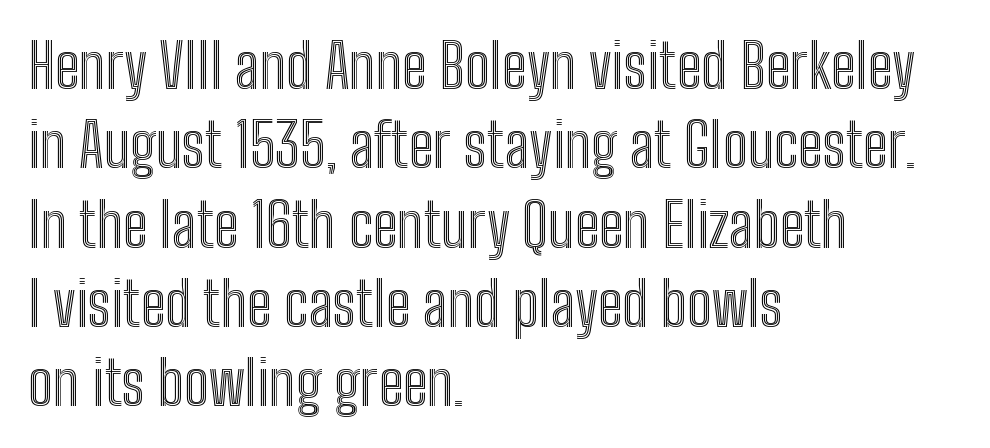
Observe the ordinary spacing: letters are neighbours, not strangers. These lines sit exactly where default settings would place them. Looks like regular typesetting: each glyph gets only the width it needs. The space directly below the letters is spotless.
